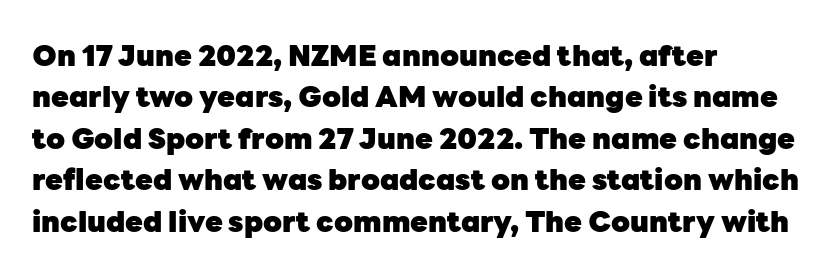
{"serif": "no", "italic": "no", "bold": "yes", "weight": "heavy", "width": "normal", "stroke_contrast": "low", "x_height": "medium", "monospaced": "no", "underline": "no", "align": "left", "line_spacing": "normal", "line_spacing_ratio": 1.43, "letter_spacing": "normal", "letter_spacing_em": 0.0, "glyph_px": 29}
